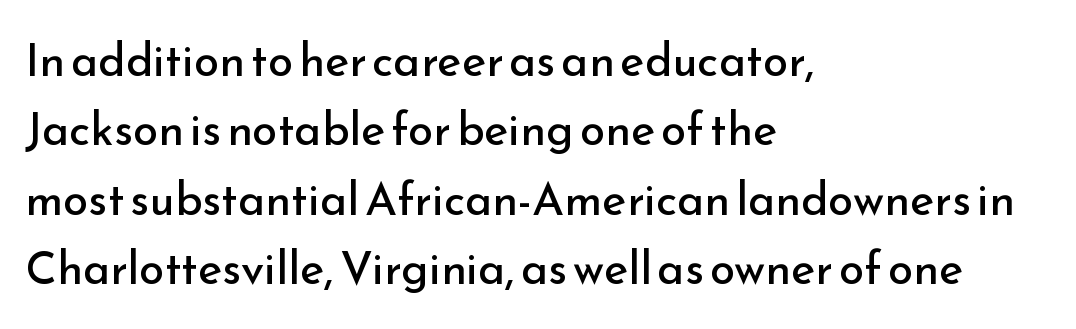
Q: Is the text bold? A: No.
Q: Is the text italic (slanted)? A: No, it is upright.
Q: Is the typeface a serif or a sans-serif typeface? A: Sans-serif.
Q: Is the text underlined? A: No.
Q: How is the paragraph aligned? A: Left-aligned.
Q: Is the spacing between letters normal or unusually wide? A: Normal.
Q: Is the spacing between lines tight, normal or loose? A: Normal.
Q: Width (condensed, normal, or wide)? A: Normal.
Q: Stroke contrast? A: Low.
Q: x-height? A: Small.
Q: Monospaced? A: No.
